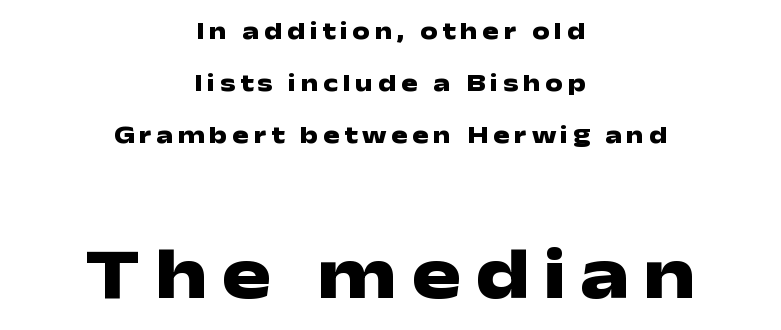
The image shows 74 px heavy, wide sans-serif type, upright; set centered, loose line spacing (2.08x), not underlined; the second (bottom) block is 2.96x larger; low stroke contrast and a medium x-height.
